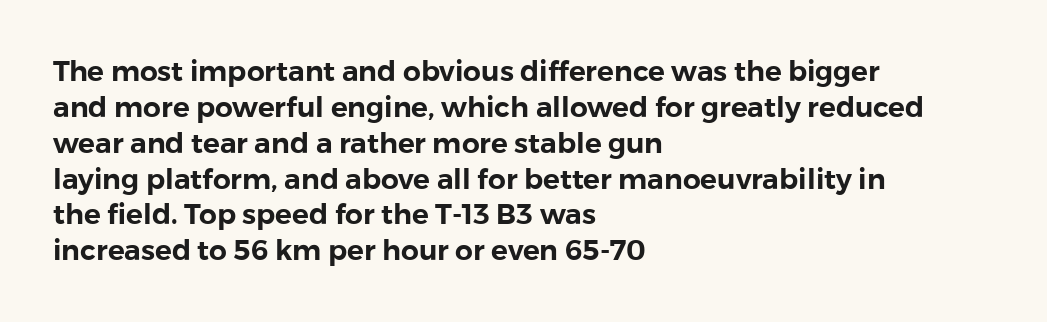
{"serif": "no", "italic": "no", "width": "normal", "x_height": "medium", "monospaced": "no", "underline": "no", "align": "left", "line_spacing": "normal", "line_spacing_ratio": 1.28, "letter_spacing": "normal", "letter_spacing_em": 0.0, "glyph_px": 28}
